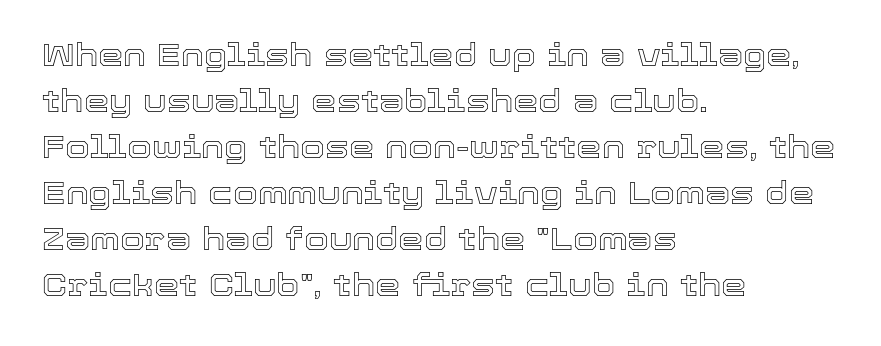
The image shows 32 px text type, upright; set left-aligned, normal line spacing (1.44x), normal letter spacing, not underlined; a medium x-height.
